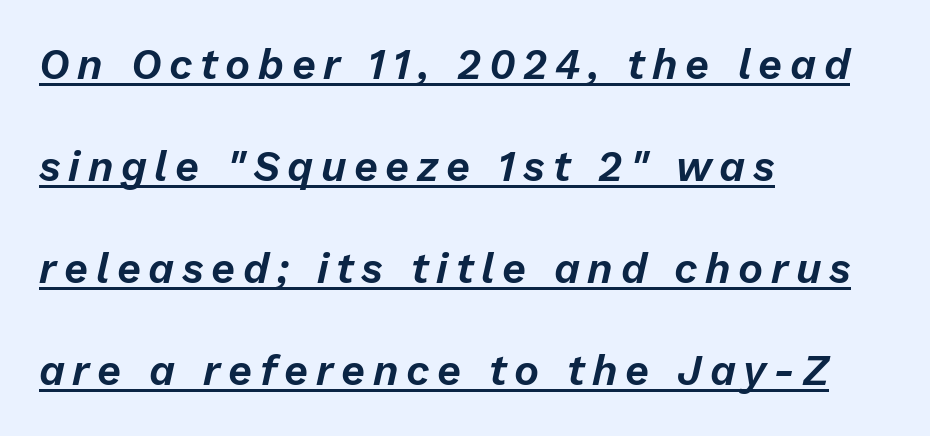
The image shows 42 px text type, italic (leaning right); set left-aligned, loose line spacing (2.43x), underlined; low stroke contrast and a medium x-height.
